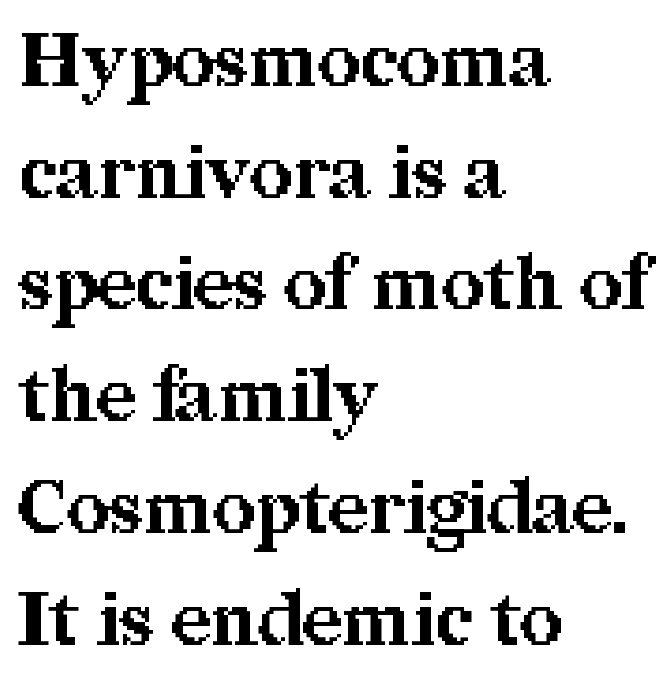
{"serif": "yes", "italic": "no", "bold": "yes", "weight": "bold", "width": "normal", "stroke_contrast": "medium", "x_height": "medium", "monospaced": "no", "underline": "no", "align": "left", "line_spacing": "normal", "line_spacing_ratio": 1.49, "letter_spacing": "normal", "letter_spacing_em": 0.0, "glyph_px": 75}
